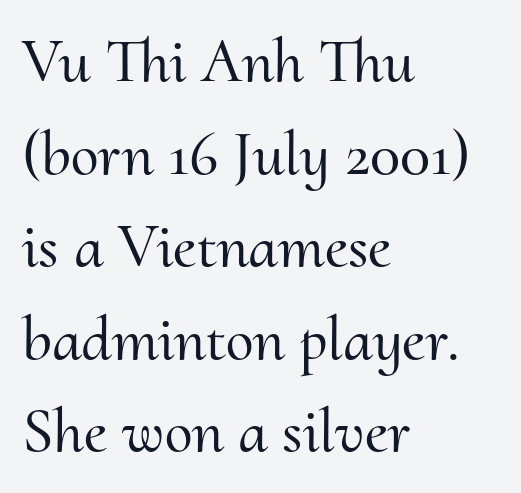
The image shows 63 px serif type, upright; set left-aligned, normal line spacing (1.47x), normal letter spacing, not underlined; medium stroke contrast and a small x-height.
